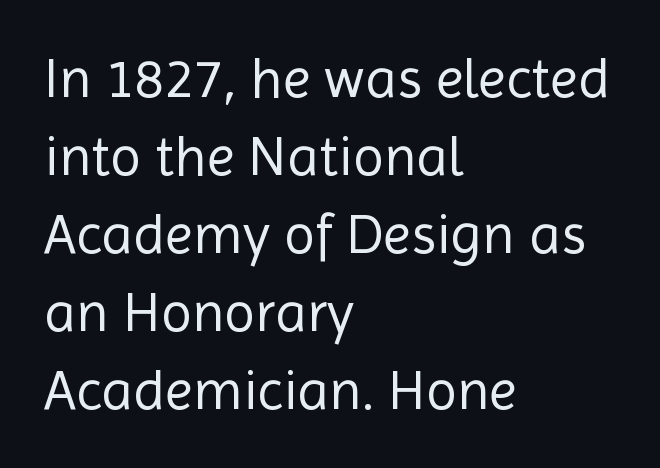
{"serif": "no", "italic": "no", "bold": "no", "weight": "regular", "width": "normal", "x_height": "medium", "monospaced": "no", "underline": "no", "align": "left", "line_spacing": "normal", "line_spacing_ratio": 1.37, "letter_spacing": "normal", "letter_spacing_em": 0.0, "glyph_px": 57}
